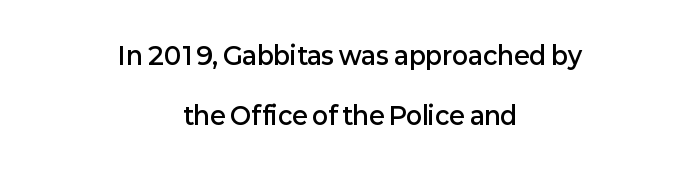
The letters stand upright; this is a roman face. Letter spacing: default. Every row of glyphs is offset so its center matches the block's center. As a designer I'd log this as weight 600, semibold. If you measured baseline to baseline, you'd find a long distance. Letters rest on an invisible, unmarked baseline.
